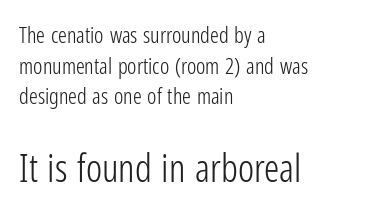
{"serif": "no", "italic": "no", "bold": "no", "weight": "light", "width": "condensed", "stroke_contrast": "low", "x_height": "medium", "monospaced": "no", "underline": "no", "align": "left", "line_spacing": "normal", "line_spacing_ratio": 1.39, "letter_spacing": "normal", "letter_spacing_em": 0.0, "larger_block": "second", "size_ratio": 1.73, "glyph_px": 38}
